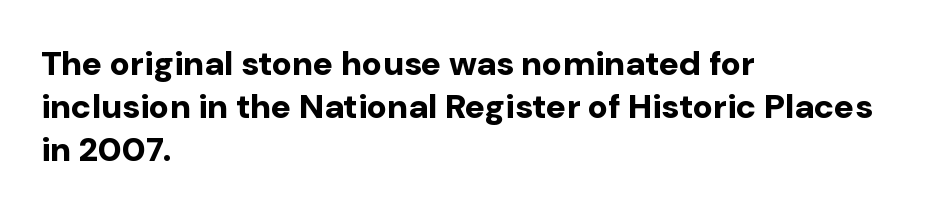
The image shows 34 px bold sans-serif type, upright; set left-aligned, normal line spacing (1.27x), normal letter spacing, not underlined; low stroke contrast and a medium x-height.
